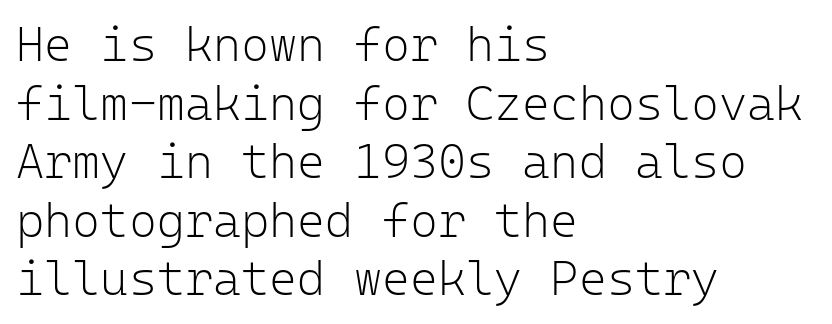
Q: Is the text bold? A: No.
Q: Is the text italic (slanted)? A: No, it is upright.
Q: Is the typeface a serif or a sans-serif typeface? A: Sans-serif.
Q: Is the text underlined? A: No.
Q: How is the paragraph aligned? A: Left-aligned.
Q: Is the spacing between letters normal or unusually wide? A: Normal.
Q: Width (condensed, normal, or wide)? A: Normal.
Q: Stroke contrast? A: Low.
Q: x-height? A: Medium.
Q: Monospaced? A: Yes.
